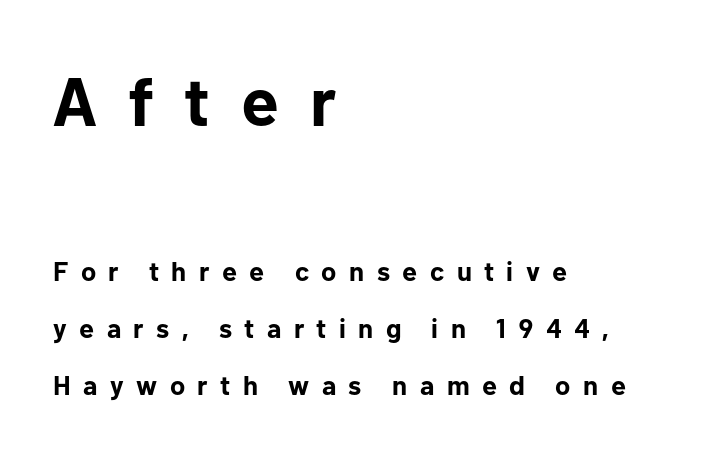
You could fit nearly another row in the gap between these rows. Unlike a traditional serif, this face leaves its strokes unadorned. Tall strokes in this sample are plumb rather than angled. You get the large type first, then a drop to smaller type. Think of a printed novel: that variable character pitch is what you see here. Between one letter and the next there's a generous, obvious gap.
